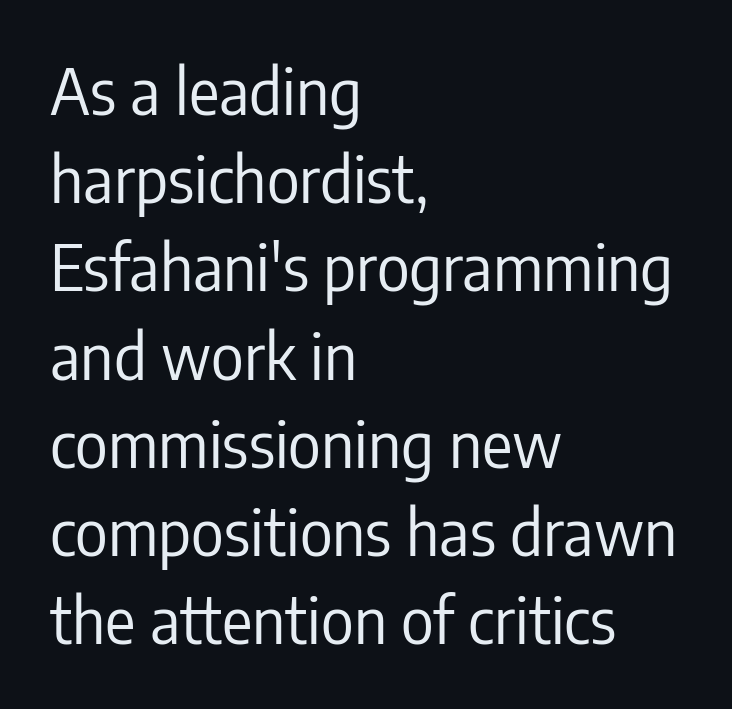
Each new line begins a customary step beneath the previous one. Do the characters align in a grid? No, the font is proportional. Letters have the restrained weight of plain body copy at most. The foot of each line stays bare and open.
